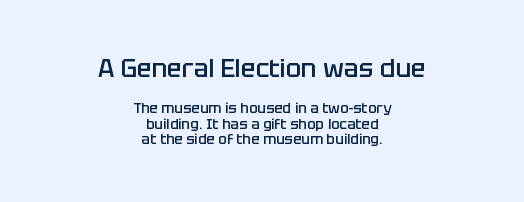
{"italic": "no", "bold": "semi", "underline": "no", "align": "center", "line_spacing": "tight", "line_spacing_ratio": 1.1, "letter_spacing": "normal", "letter_spacing_em": 0.0, "larger_block": "first", "size_ratio": 1.79, "glyph_px": 25}
